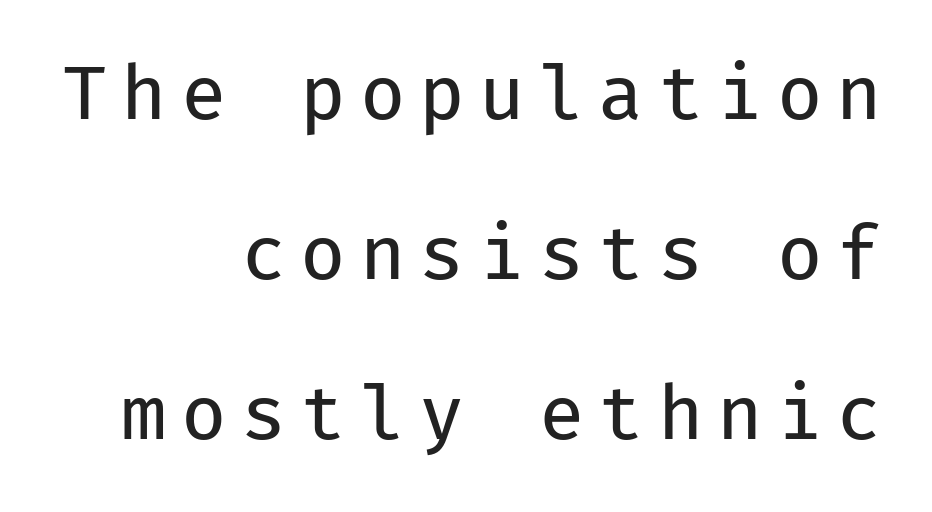
Q: Is the text bold? A: No.
Q: Is the text italic (slanted)? A: No, it is upright.
Q: Is the typeface a serif or a sans-serif typeface? A: Sans-serif.
Q: Is the text underlined? A: No.
Q: How is the paragraph aligned? A: Right-aligned.
Q: Is the spacing between lines tight, normal or loose? A: Loose.
Q: Width (condensed, normal, or wide)? A: Normal.
Q: Stroke contrast? A: Low.
Q: x-height? A: Medium.
Q: Monospaced? A: Yes.
